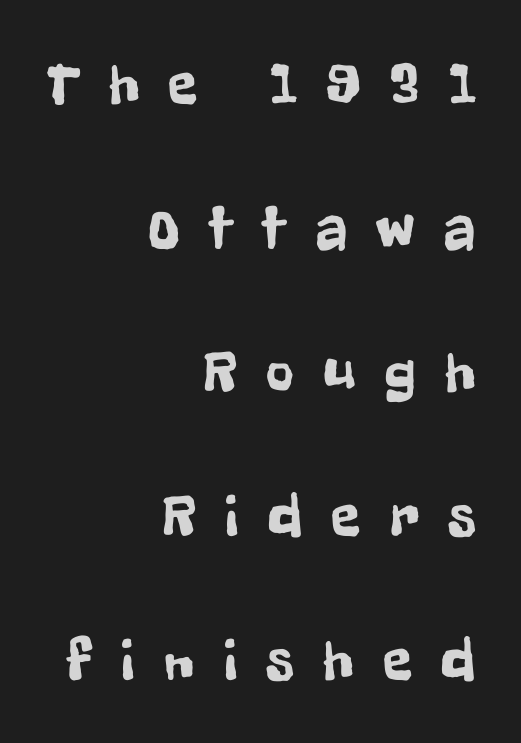
The image shows 60 px condensed sans-serif type, upright; set right-aligned, loose line spacing (2.4x), unusually wide letter spacing (+0.49 em), not underlined; low stroke contrast and a medium x-height.
